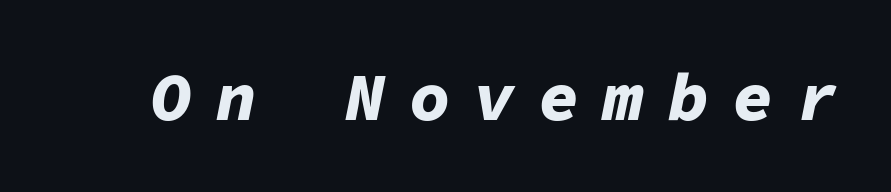
The image shows 68 px bold type, italic (leaning right), monospaced; set unusually wide letter spacing (+0.35 em), not underlined; low stroke contrast and a medium x-height.
